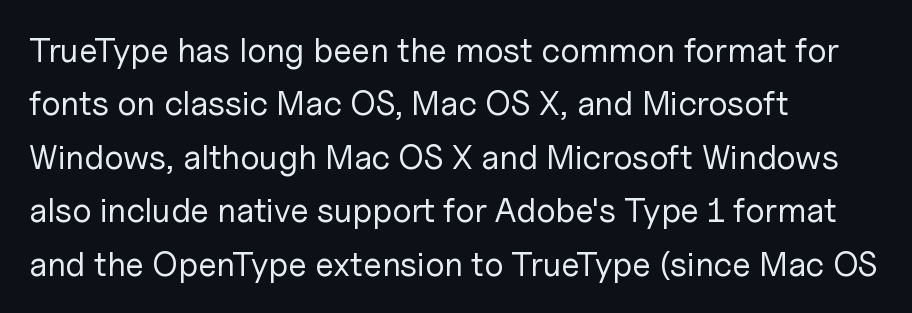
The font's upright variant was chosen for this text. Heft: none added — not bold. The characters display no serif detailing; their extremities are plain. Clear beneath every line of the passage. Here the designer chose a conventional face with non-uniform glyph widths.
